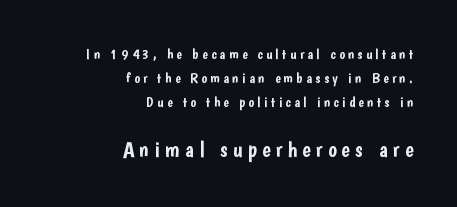
This sample is right-justified, so line beginnings fall wherever the words allow. Letters rest on an invisible, unmarked baseline. Line spacing here is normal. When letters stand straight like this, we call the style roman or upright. There is plenty of visible air inserted between adjacent glyphs. Here the second block reads like a headline and the first like body copy.
